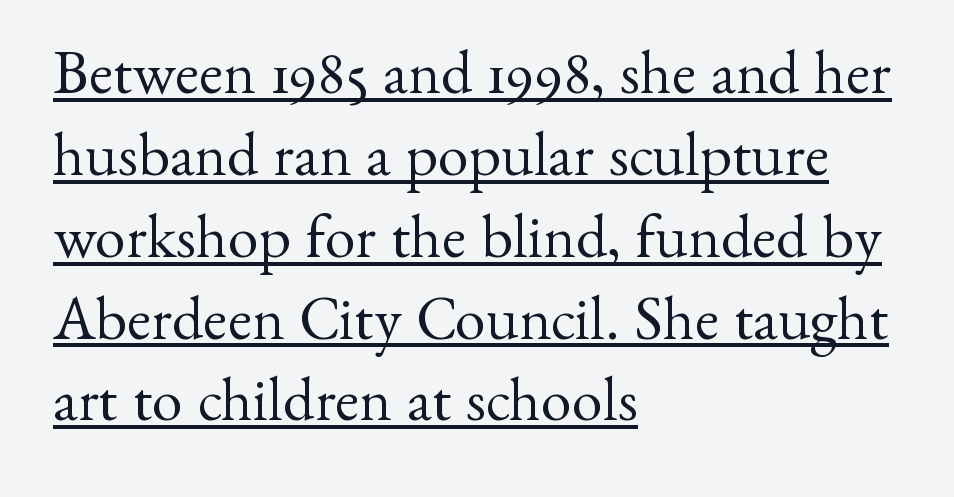
{"serif": "yes", "italic": "no", "bold": "no", "weight": "regular", "width": "normal", "stroke_contrast": "medium", "x_height": "small", "monospaced": "no", "underline": "yes", "align": "left", "line_spacing": "normal", "line_spacing_ratio": 1.32, "letter_spacing": "normal", "letter_spacing_em": 0.0, "glyph_px": 62}
